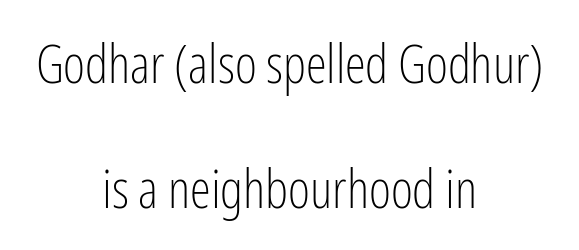
The characters display no serif detailing; their extremities are plain. A great deal of white space separates one row of letters from the next. No word sits above an underline. The font sits on the lighter half of the weight spectrum, regular included. Tracking here is standard; glyphs follow each other at the usual distance.
